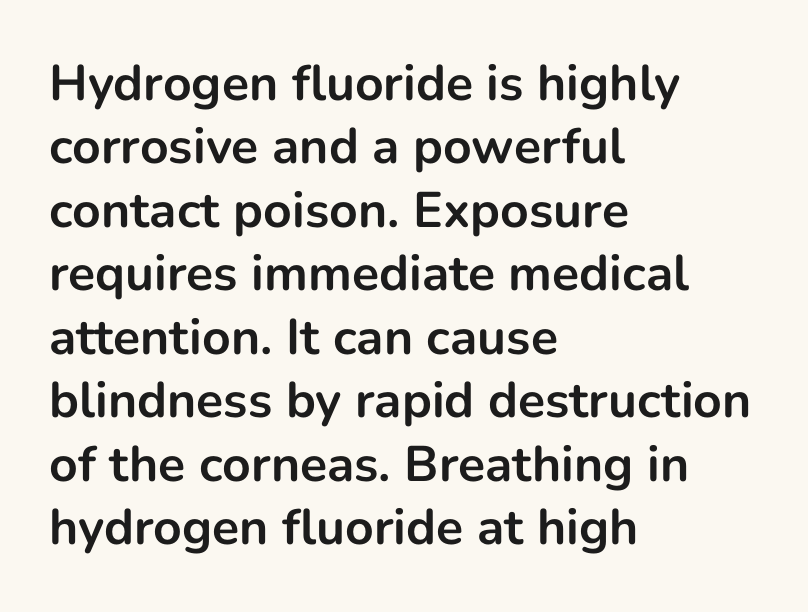
If you drew a ruler down the left edge, every line would touch it. Nothing unusual about the tracking: characters are spaced as the font intends. In terms of leading, this rendering sits right in the middle. Typographic density is high because the face is bold. Underline: absent. Does the type have serifs? No, each stem ends abruptly.
